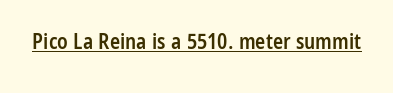
Q: Is the text bold? A: Semi-bold.
Q: Is the text italic (slanted)? A: No, it is upright.
Q: Is the text underlined? A: Yes.
Q: Is the spacing between letters normal or unusually wide? A: Normal.
